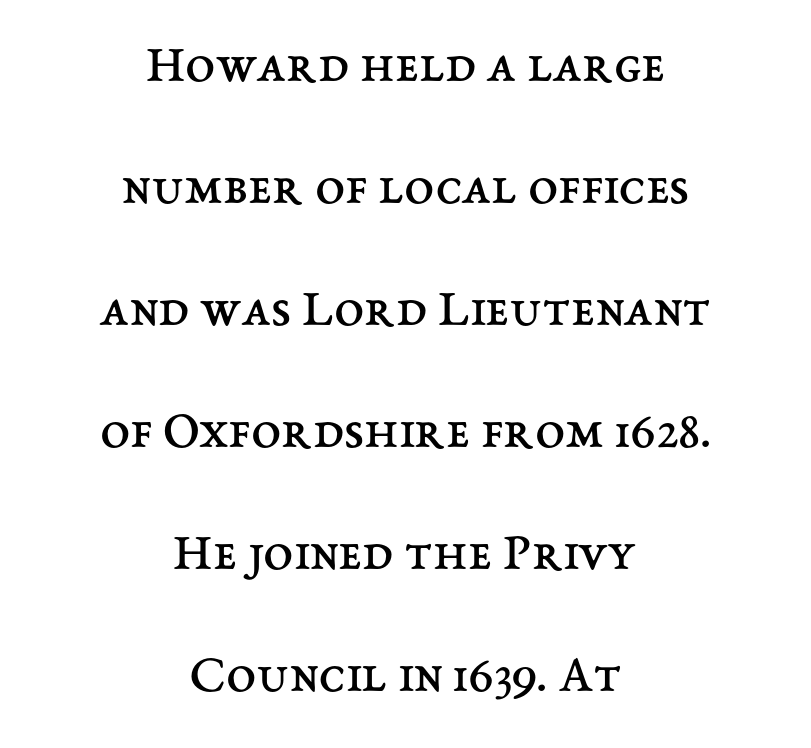
{"italic": "no", "bold": "no", "weight": "regular", "width": "normal", "stroke_contrast": "medium", "x_height": "medium", "monospaced": "no", "underline": "no", "align": "center", "line_spacing": "loose", "line_spacing_ratio": 2.26, "letter_spacing": "normal", "letter_spacing_em": 0.0, "glyph_px": 54}
